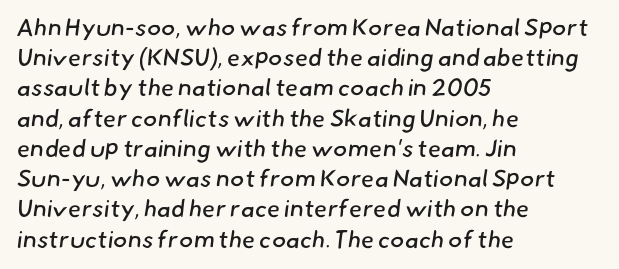
The image shows 24 px text type; set left-aligned, normal line spacing (1.26x), normal letter spacing, not underlined.
